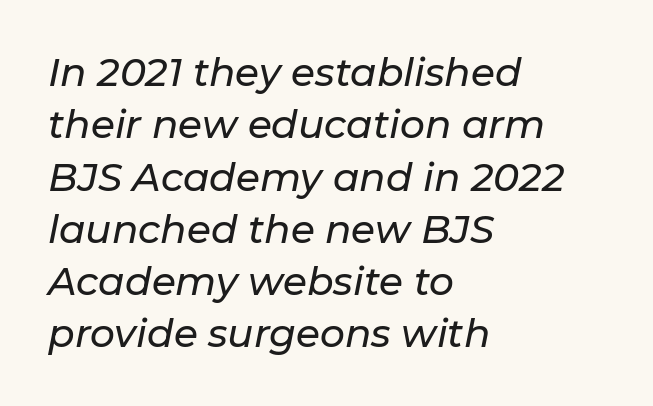
The image shows 39 px text type, italic (leaning right); set left-aligned, normal line spacing (1.34x), normal letter spacing, not underlined; low stroke contrast and a medium x-height.
